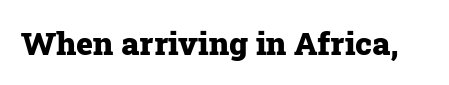
Q: Is the text bold? A: Yes.
Q: Is the text italic (slanted)? A: No, it is upright.
Q: Is the typeface a serif or a sans-serif typeface? A: Serif.
Q: Is the text underlined? A: No.
Q: Is the spacing between letters normal or unusually wide? A: Normal.
Q: Width (condensed, normal, or wide)? A: Normal.
Q: Stroke contrast? A: Low.
Q: x-height? A: Medium.
Q: Monospaced? A: No.
